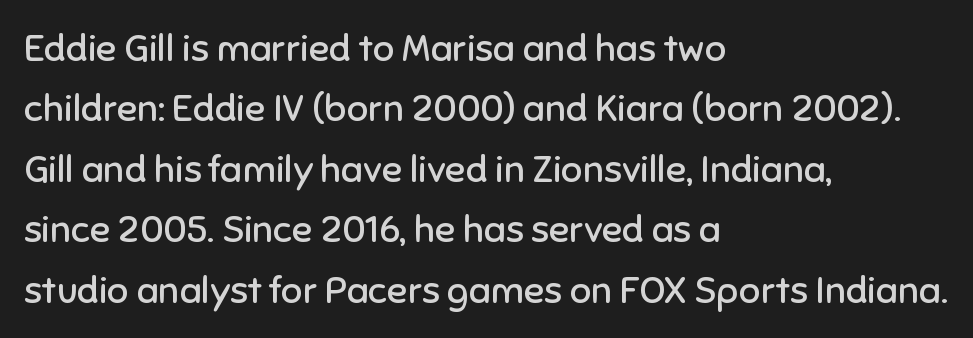
A typesetter would call this proportional, since set widths differ per character. Serif or sans? Sans — the stroke terminals are bare. Visually the block forms a straight wall on the left and a jagged coastline on the right. Honestly, there is no underline to notice here at all. The specimen reads as upright at a glance.
